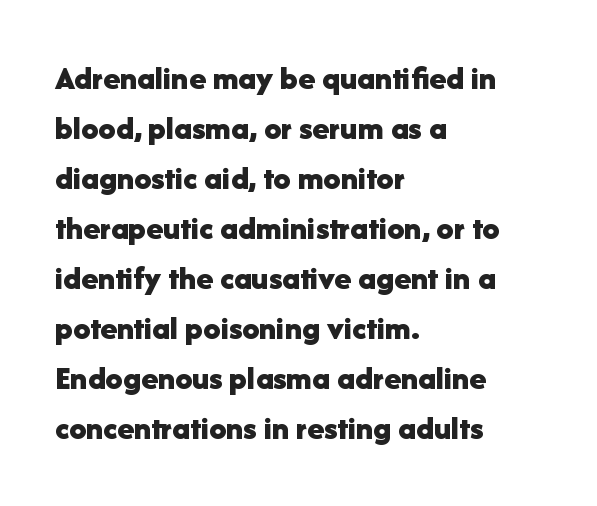
The image shows 34 px bold sans-serif type, upright; set left-aligned, normal line spacing (1.47x), normal letter spacing, not underlined; low stroke contrast and a medium x-height.
